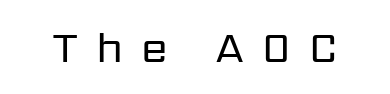
The image shows 43 px regular-weight sans-serif type, upright; set unusually wide letter spacing (+0.42 em), not underlined; low stroke contrast and a medium x-height.
